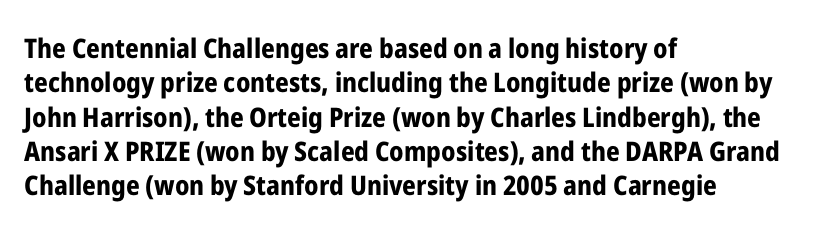
A typesetter would mark this as roman, not italic. Does the copy run flush right? No — it runs flush left. These words are printed bold, with thick strokes throughout. Successive baselines arrive at the customary interval. Caption: standard tracking, unaltered.
